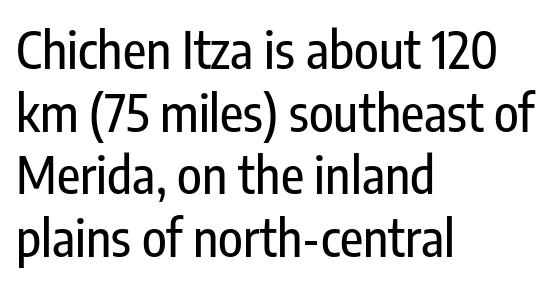
{"serif": "no", "italic": "no", "width": "condensed", "stroke_contrast": "low", "x_height": "medium", "monospaced": "no", "underline": "no", "align": "left", "line_spacing_ratio": 1.23, "letter_spacing": "normal", "letter_spacing_em": 0.0, "glyph_px": 51}
